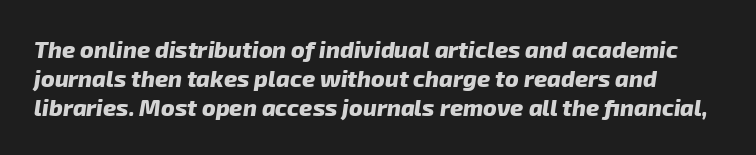
The image shows 23 px bold type; set normal line spacing (1.26x), normal letter spacing, not underlined.
